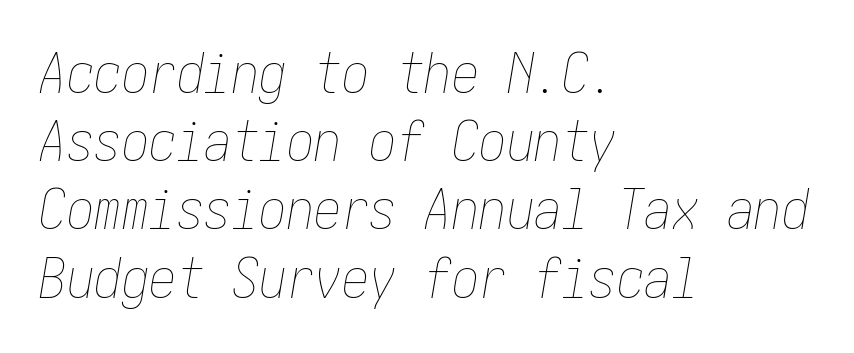
Q: Is the text bold? A: No.
Q: Is the text italic (slanted)? A: Yes, it leans right by about 10 degrees.
Q: Is the text underlined? A: No.
Q: How is the paragraph aligned? A: Left-aligned.
Q: Is the spacing between letters normal or unusually wide? A: Normal.
Q: Width (condensed, normal, or wide)? A: Condensed.
Q: Stroke contrast? A: Low.
Q: x-height? A: Medium.
